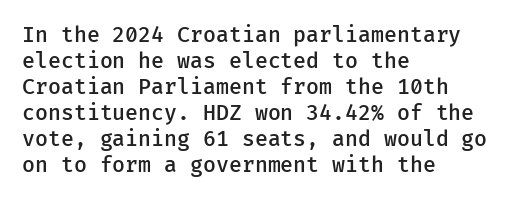
Q: Is the text bold? A: Semi-bold.
Q: Is the text italic (slanted)? A: No, it is upright.
Q: Is the text underlined? A: No.
Q: How is the paragraph aligned? A: Left-aligned.
Q: Is the spacing between letters normal or unusually wide? A: Normal.
